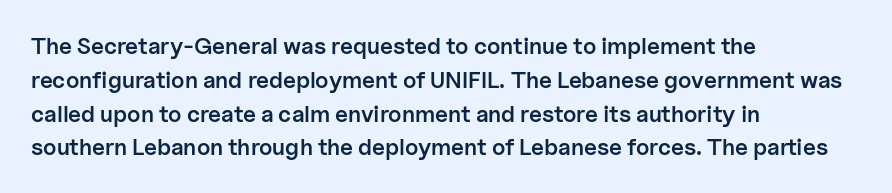
The image shows 23 px text type, upright; set left-aligned, normal line spacing (1.47x), normal letter spacing, not underlined.
